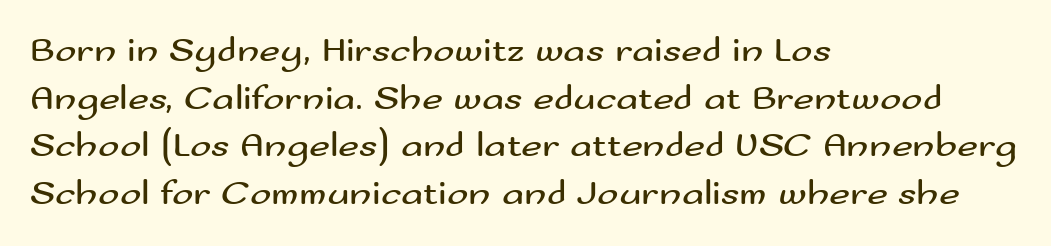
The image shows 36 px regular-weight, wide sans-serif type, upright; set left-aligned, normal line spacing (1.32x), normal letter spacing, not underlined; medium stroke contrast and a small x-height.
